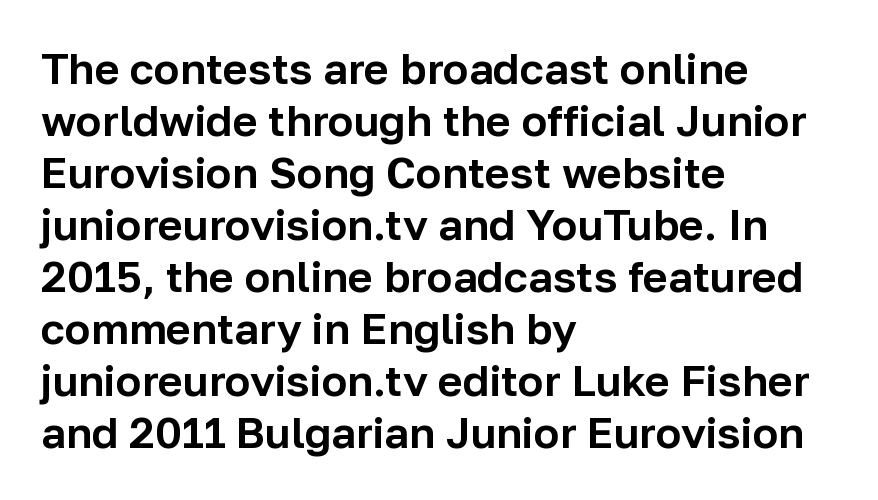
Q: Is the text italic (slanted)? A: No, it is upright.
Q: Is the typeface a serif or a sans-serif typeface? A: Sans-serif.
Q: Is the text underlined? A: No.
Q: How is the paragraph aligned? A: Left-aligned.
Q: Is the spacing between letters normal or unusually wide? A: Normal.
Q: Width (condensed, normal, or wide)? A: Normal.
Q: Stroke contrast? A: Low.
Q: x-height? A: Medium.
Q: Monospaced? A: No.
